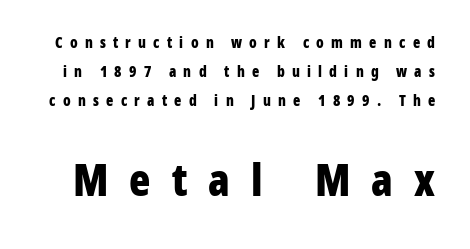
{"serif": "no", "italic": "no", "bold": "yes", "weight": "bold", "width": "condensed", "stroke_contrast": "low", "x_height": "medium", "monospaced": "no", "underline": "no", "line_spacing": "loose", "line_spacing_ratio": 1.94, "letter_spacing": "wide", "letter_spacing_em": 0.48, "larger_block": "second", "size_ratio": 2.93, "glyph_px": 44}
